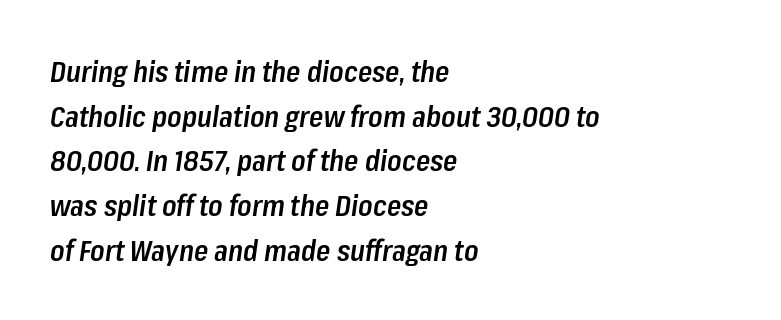
Layout note: lines flush left. The whole block is typeset with a tilt. Think of a printed novel: that variable character pitch is what you see here. Rule under the text: the space is simply empty. The passage shown stacks its lines at a standard gap.
